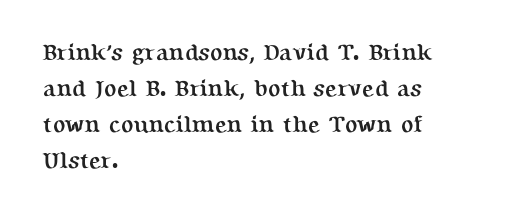
The line-height multiplier appears to be the usual default. Plain, unruled lines of type. The type is set solid horizontally, with unmodified tracking. Horizontal alignment here is leftward, the default for most running prose. Does the weight exceed regular? Yes, all the way to bold.
